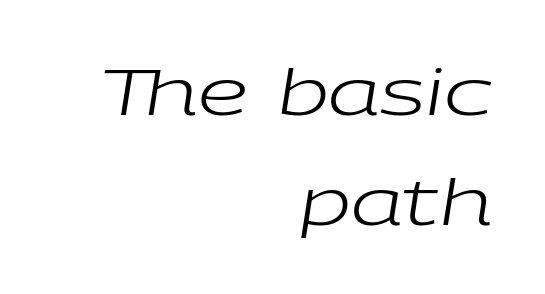
The image shows 64 px regular-weight, wide type, italic (leaning right); set right-aligned, line spacing 1.72x, normal letter spacing, not underlined; low stroke contrast and a medium x-height.
